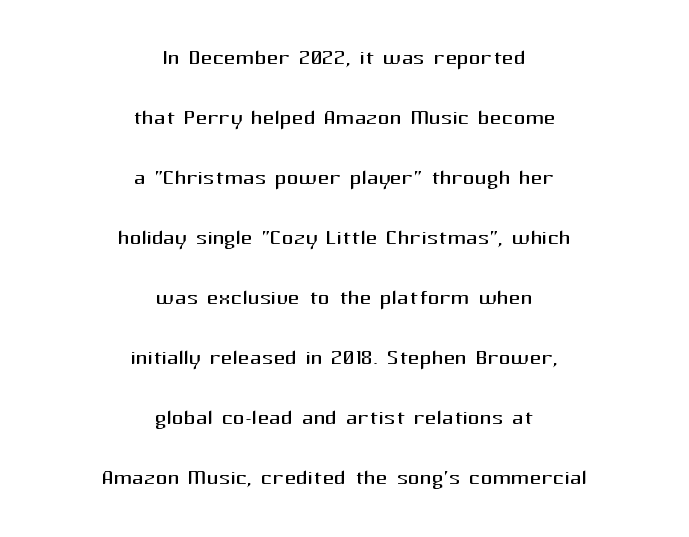
Q: Is the text bold? A: No.
Q: Is the text italic (slanted)? A: No, it is upright.
Q: Is the typeface a serif or a sans-serif typeface? A: Sans-serif.
Q: Is the text underlined? A: No.
Q: How is the paragraph aligned? A: Centered.
Q: Is the spacing between letters normal or unusually wide? A: Normal.
Q: Is the spacing between lines tight, normal or loose? A: Loose.
Q: Width (condensed, normal, or wide)? A: Normal.
Q: Stroke contrast? A: Medium.
Q: x-height? A: Medium.
Q: Monospaced? A: No.
